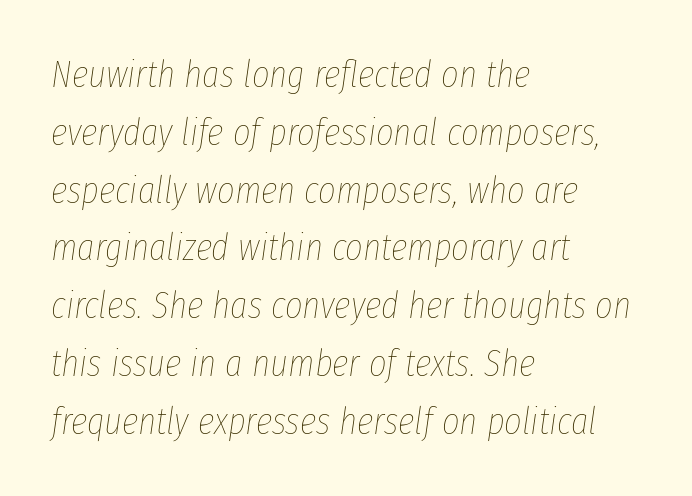
Q: Is the text bold? A: No.
Q: Is the text italic (slanted)? A: Yes, it leans right by about 8 degrees.
Q: Is the text underlined? A: No.
Q: How is the paragraph aligned? A: Left-aligned.
Q: Is the spacing between letters normal or unusually wide? A: Normal.
Q: Is the spacing between lines tight, normal or loose? A: Normal.
Q: Width (condensed, normal, or wide)? A: Condensed.
Q: Stroke contrast? A: Low.
Q: x-height? A: Medium.
Q: Monospaced? A: No.
